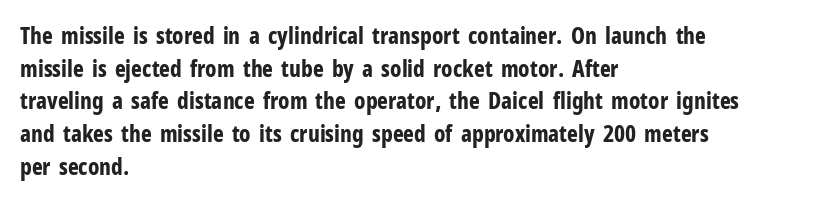
The image shows 23 px bold type, upright; set left-aligned, normal line spacing (1.42x), normal letter spacing, not underlined.
